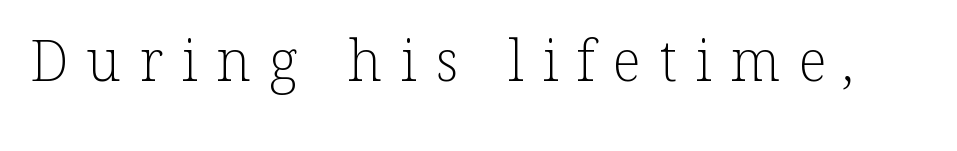
The image shows 56 px light serif type, upright; set unusually wide letter spacing (+0.33 em), not underlined; low stroke contrast and a medium x-height.
